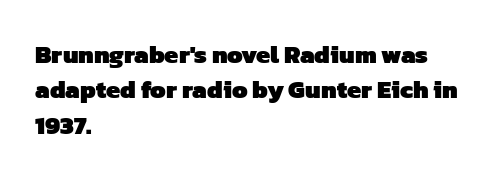
The passage is arranged the way most books set body copy — flush left. Letter spacing: default. A dark, heavy texture on the line: the type is bold. Leading: standard.
